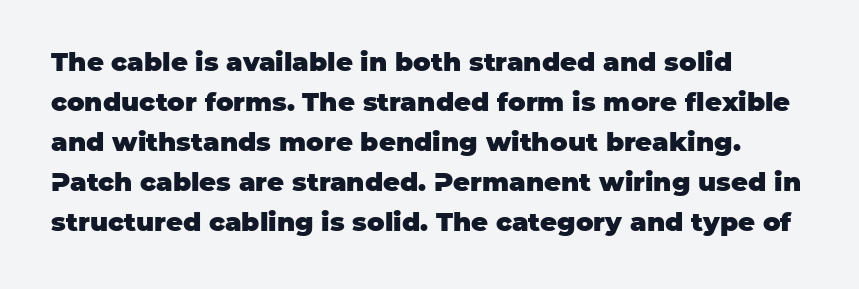
Q: Is the text bold? A: Yes.
Q: Is the text italic (slanted)? A: No, it is upright.
Q: Is the text underlined? A: No.
Q: How is the paragraph aligned? A: Left-aligned.
Q: Is the spacing between letters normal or unusually wide? A: Normal.
Q: Is the spacing between lines tight, normal or loose? A: Normal.
